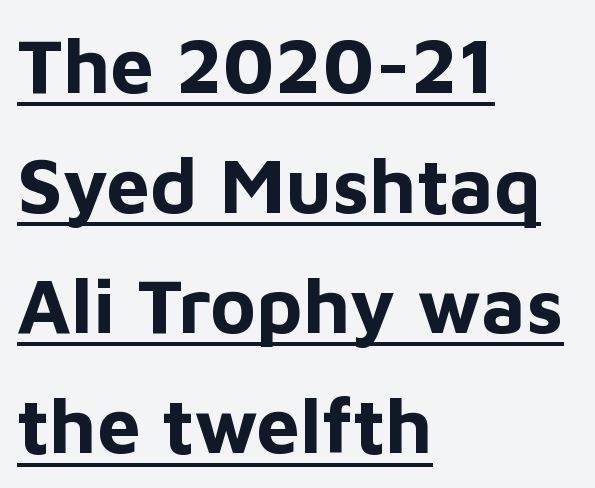
The image shows 78 px bold sans-serif type, upright; set left-aligned, normal line spacing (1.54x), normal letter spacing, underlined; low stroke contrast and a medium x-height.
